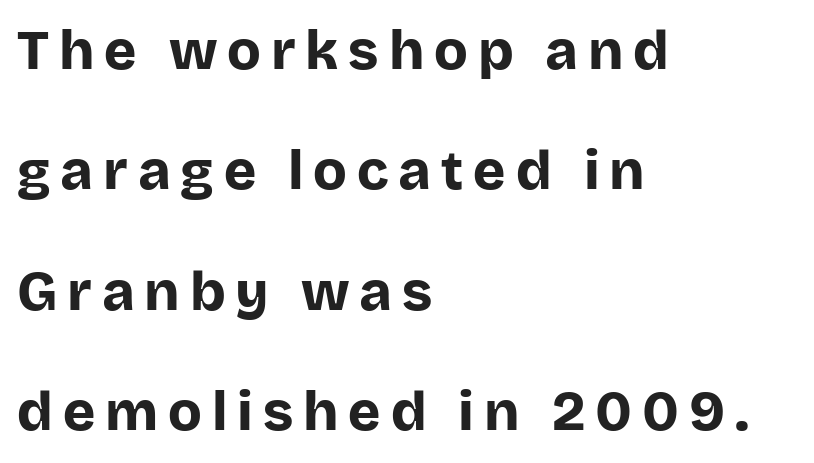
Q: Is the text bold? A: Yes.
Q: Is the text italic (slanted)? A: No, it is upright.
Q: Is the typeface a serif or a sans-serif typeface? A: Sans-serif.
Q: Is the text underlined? A: No.
Q: How is the paragraph aligned? A: Left-aligned.
Q: Is the spacing between lines tight, normal or loose? A: Loose.
Q: Width (condensed, normal, or wide)? A: Normal.
Q: Stroke contrast? A: Low.
Q: x-height? A: Large.
Q: Monospaced? A: No.
